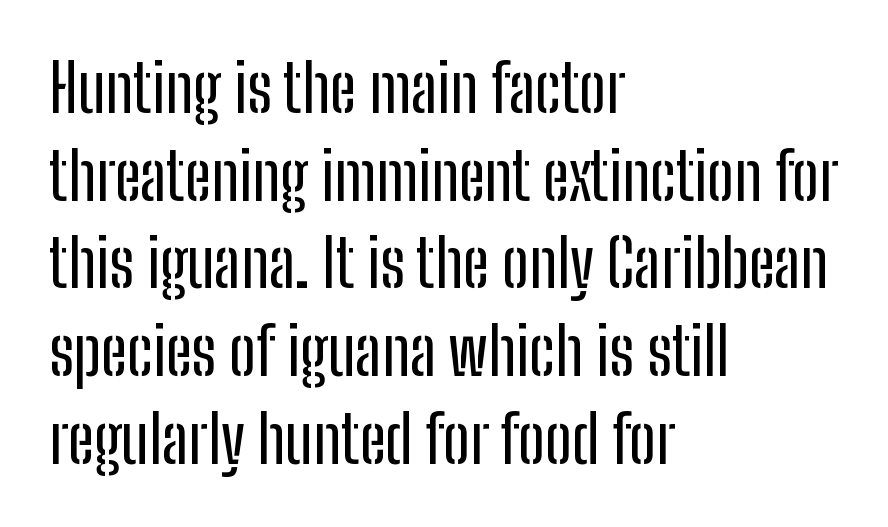
{"serif": "no", "italic": "no", "width": "condensed", "stroke_contrast": "low", "x_height": "medium", "monospaced": "no", "underline": "no", "align": "left", "line_spacing": "normal", "line_spacing_ratio": 1.35, "letter_spacing": "normal", "letter_spacing_em": 0.0, "glyph_px": 65}
